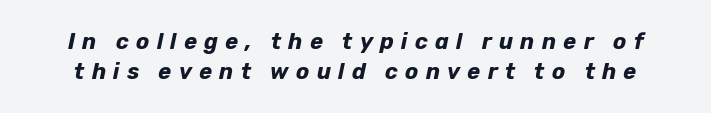
The image shows 22 px bold type, italic (leaning right); set normal line spacing (1.36x), unusually wide letter spacing (+0.33 em), not underlined.
